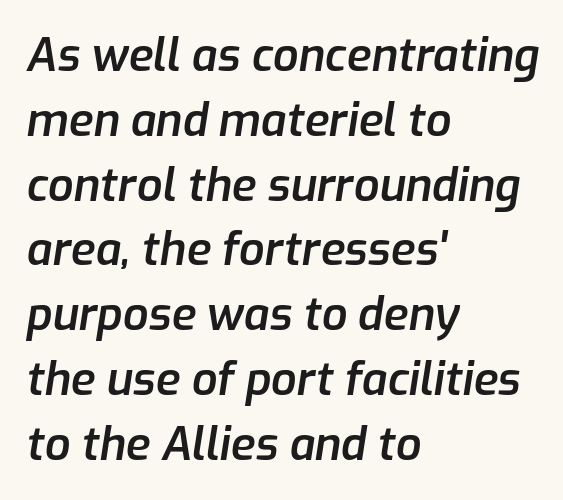
Students, this is semibold: more ink than regular, less than bold. Glance below the letters and you will spot only blank space. The gaps between neighbouring characters are ordinary and unremarkable. If you measured baseline to baseline, you'd find a middling distance. Rendered with sloped, italic letterforms. Caption: multi-line text, flush left, ragged right.
